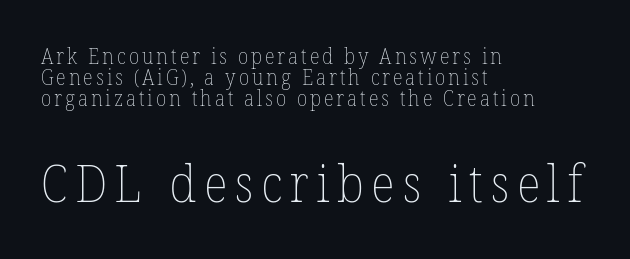
Each letter keeps its own natural width here, so spacing adapts to shape. Horizontal alignment here is leftward, the default for most running prose. The typesetting does not lean heavy: it is not bold. Type size steps up from the first block to the second. If you measured baseline to baseline, you'd find a short distance.
